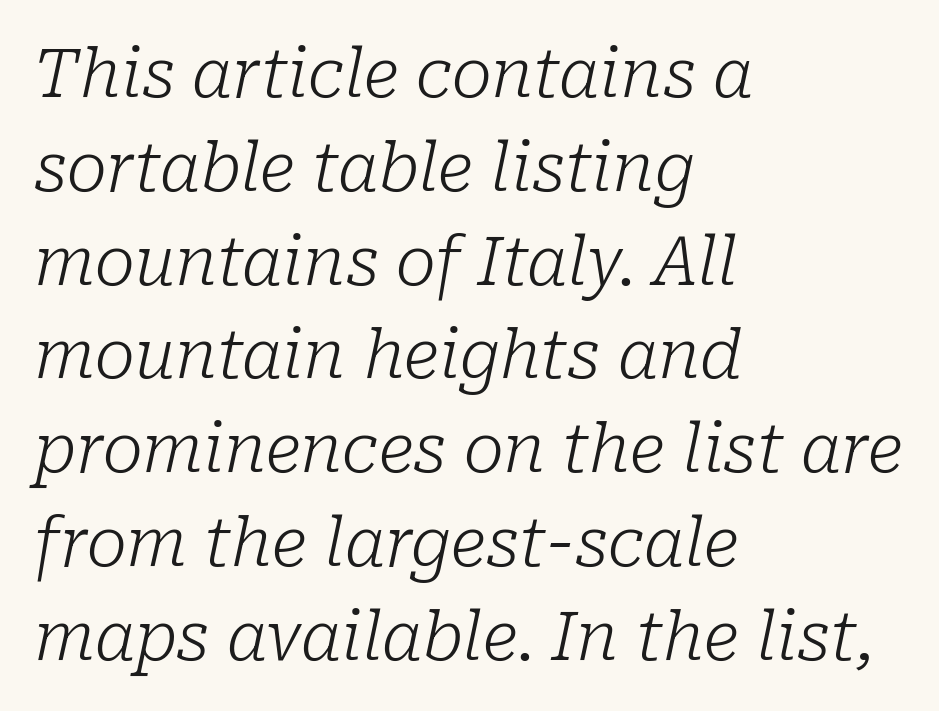
{"serif": "yes", "italic": "yes", "lean": "right", "slant_degrees": 10, "bold": "no", "weight": "light", "width": "normal", "stroke_contrast": "low", "x_height": "medium", "monospaced": "no", "underline": "no", "align": "left", "line_spacing": "normal", "line_spacing_ratio": 1.4, "letter_spacing": "normal", "letter_spacing_em": 0.0, "glyph_px": 67}
